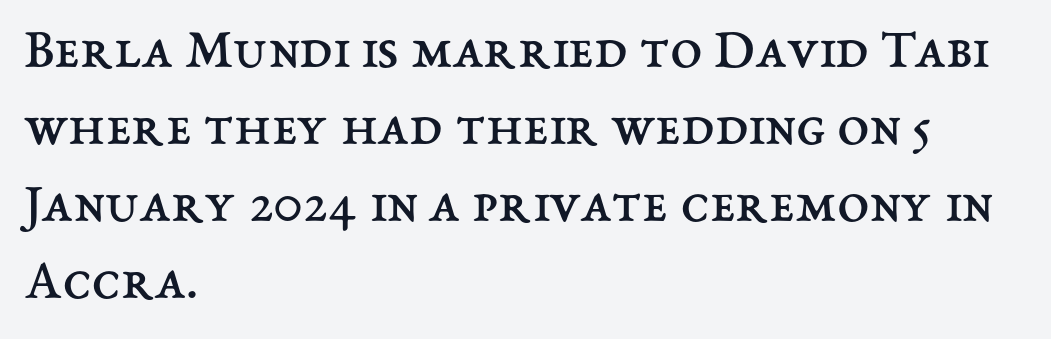
The typesetter chose a ragged-right arrangement here. Spacing verdict: proportional, widths tailored to each character. This rendering features lettering with no underline. Whoever set this chose a conventional vertical rhythm. Stems here are at most as thick as an everyday book face.
